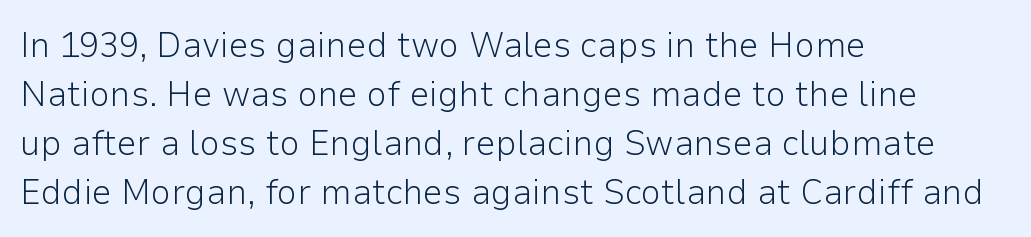
If you measured baseline to baseline, you'd find a middling distance. The strokes are not fattened; the text isn't bold. Honestly, there is no underline to notice here at all. This sample uses plain, unmodified letter spacing. The typography opts for an upright posture over an oblique one. The passage shown is typed in a proportional face where columns would drift.
